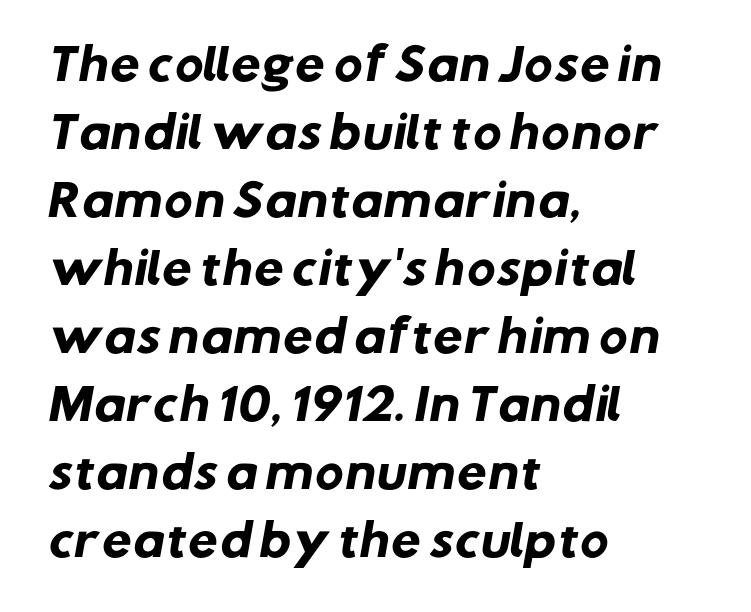
The image shows 43 px heavy sans-serif type; set left-aligned, normal line spacing (1.58x), normal letter spacing, not underlined; low stroke contrast and a medium x-height.
